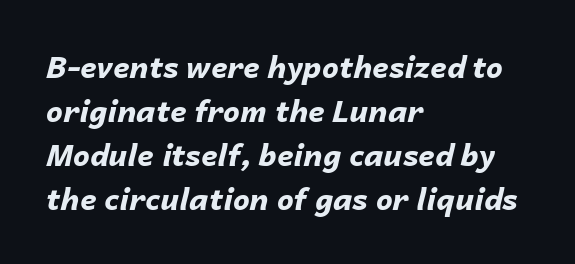
Q: Is the text bold? A: Yes.
Q: Is the text italic (slanted)? A: Yes, it leans right by about 14 degrees.
Q: Is the text underlined? A: No.
Q: How is the paragraph aligned? A: Left-aligned.
Q: Is the spacing between letters normal or unusually wide? A: Normal.
Q: Is the spacing between lines tight, normal or loose? A: Normal.
Q: Width (condensed, normal, or wide)? A: Normal.
Q: Stroke contrast? A: Low.
Q: x-height? A: Medium.
Q: Monospaced? A: No.
